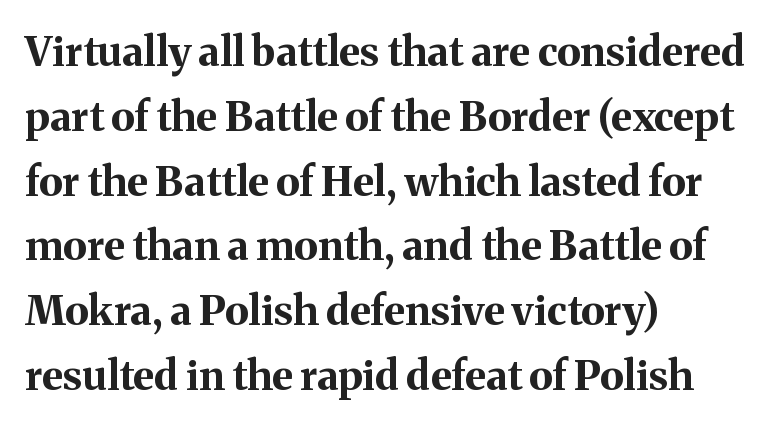
Q: Is the text bold? A: Yes.
Q: Is the text italic (slanted)? A: No, it is upright.
Q: Is the typeface a serif or a sans-serif typeface? A: Serif.
Q: Is the text underlined? A: No.
Q: How is the paragraph aligned? A: Left-aligned.
Q: Is the spacing between letters normal or unusually wide? A: Normal.
Q: Is the spacing between lines tight, normal or loose? A: Normal.
Q: Width (condensed, normal, or wide)? A: Normal.
Q: Stroke contrast? A: Medium.
Q: x-height? A: Medium.
Q: Monospaced? A: No.
